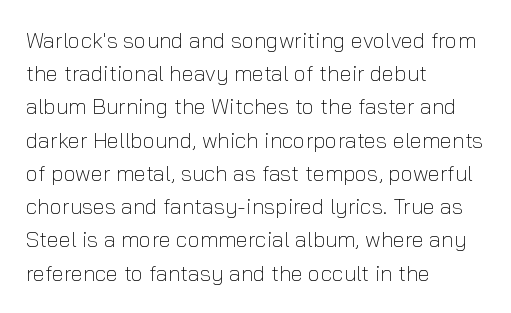
The image shows 22 px text type, upright; set left-aligned, normal line spacing (1.51x), normal letter spacing, not underlined.
